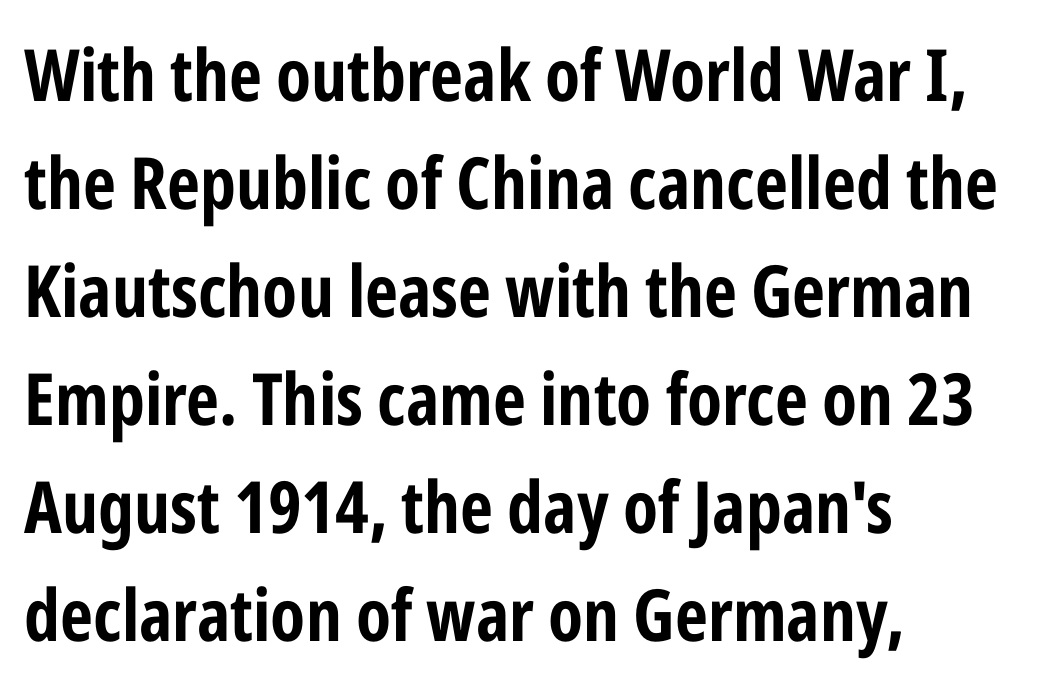
{"serif": "no", "italic": "no", "bold": "yes", "weight": "bold", "width": "condensed", "stroke_contrast": "low", "x_height": "medium", "monospaced": "no", "underline": "no", "align": "left", "line_spacing": "normal", "line_spacing_ratio": 1.5, "letter_spacing": "normal", "letter_spacing_em": 0.0, "glyph_px": 72}
